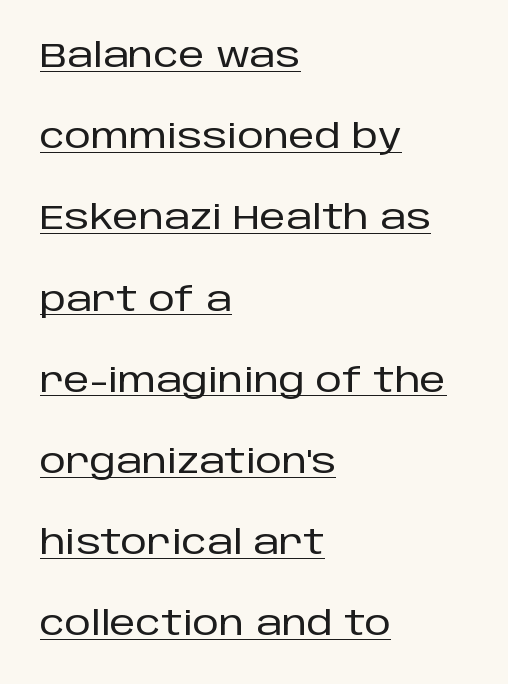
The image shows 33 px sans-serif type, upright; set left-aligned, loose line spacing (2.46x), normal letter spacing, underlined; low stroke contrast and a large x-height.
